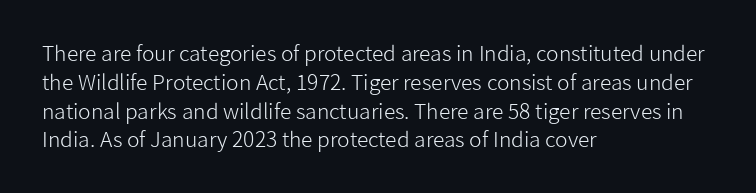
Each new line begins a customary step beneath the previous one. Stems here are at most as thick as an everyday book face. Words appear dense and cohesive because spacing is normal. Descenders hang freely into open space. The axis of the letterforms is exactly vertical.
